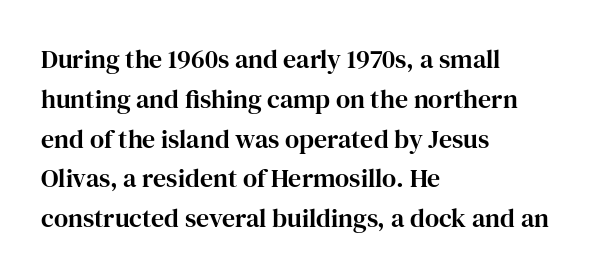
How would I describe the line gaps? Plain and ordinary. Does extra space separate the letters? No, they use regular spacing. These lines stack with their left ends in a neat column. Underlining? Definitely not there. Quick note: not italic, upright.
